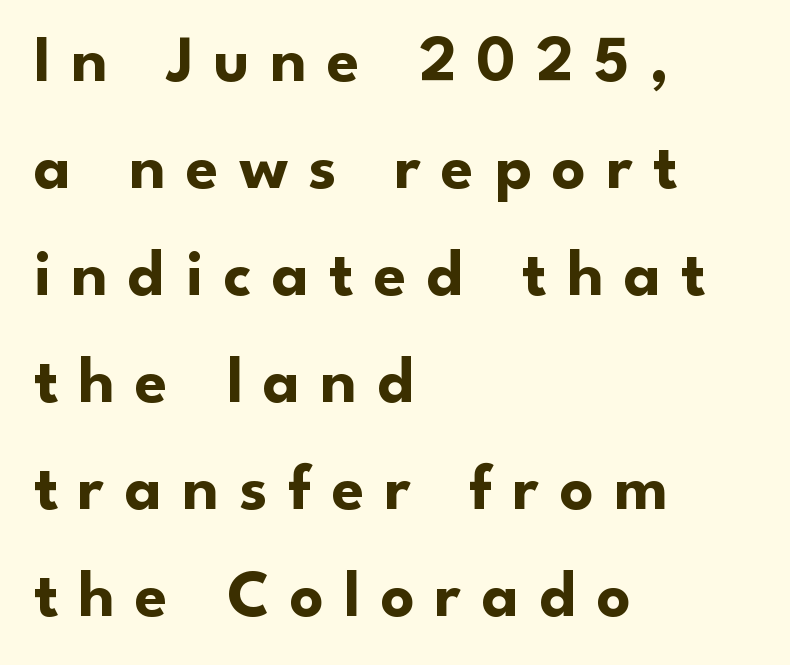
The image shows 66 px bold sans-serif type, upright; set left-aligned, normal line spacing (1.62x), unusually wide letter spacing (+0.31 em), not underlined; low stroke contrast and a small x-height.
